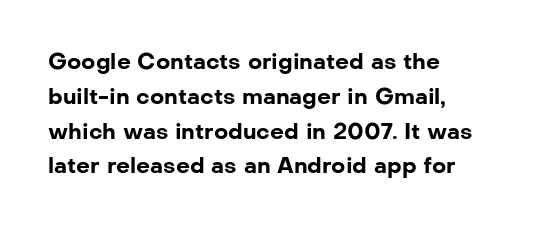
{"italic": "no", "bold": "yes", "underline": "no", "align": "left", "line_spacing": "normal", "line_spacing_ratio": 1.58, "letter_spacing": "normal", "letter_spacing_em": 0.0, "glyph_px": 22}
